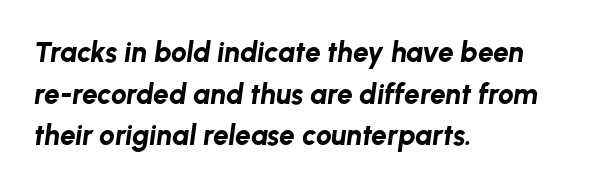
Is there much room between lines? A standard amount, neither cramped nor airy. Standard letterfit; no display-style spreading of the glyphs. How heavy is the stroke? Heavy — this is a bold. The text block is weighted toward the left margin, trailing off unevenly rightward. Character widths vary here, with narrow letters taking less room than wide ones.
